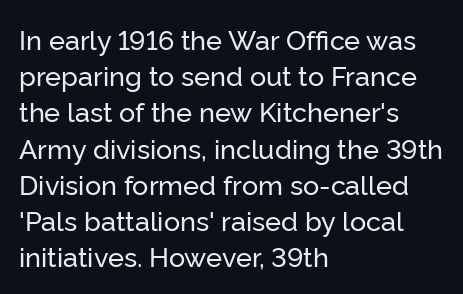
Q: Is the text italic (slanted)? A: No, it is upright.
Q: Is the text underlined? A: No.
Q: How is the paragraph aligned? A: Left-aligned.
Q: Is the spacing between letters normal or unusually wide? A: Normal.
Q: Is the spacing between lines tight, normal or loose? A: Normal.
